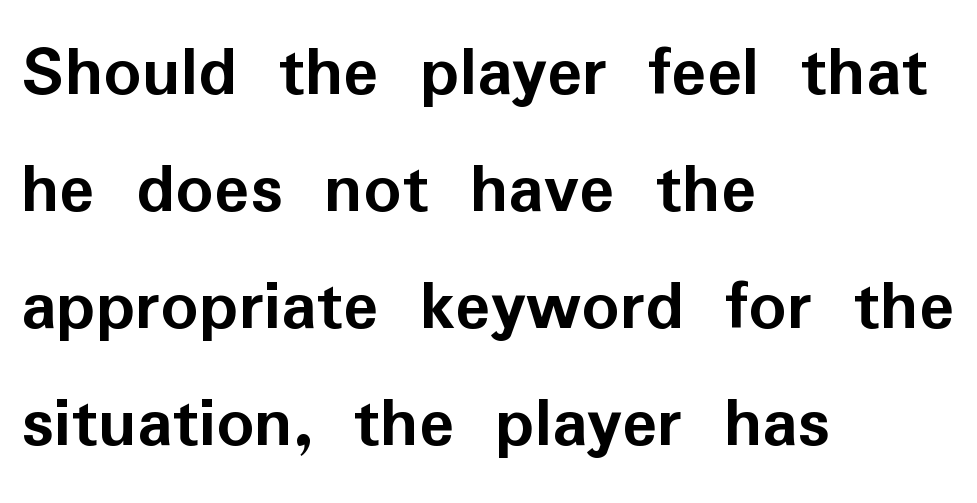
The image shows 74 px semibold sans-serif type, upright; set left-aligned, normal line spacing (1.58x), normal letter spacing, not underlined; low stroke contrast and a medium x-height.
